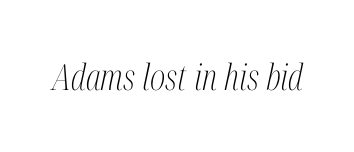
Q: Is the text bold? A: No.
Q: Is the text italic (slanted)? A: Yes, it leans right by about 12 degrees.
Q: Is the typeface a serif or a sans-serif typeface? A: Serif.
Q: Is the text underlined? A: No.
Q: Is the spacing between letters normal or unusually wide? A: Normal.
Q: Width (condensed, normal, or wide)? A: Condensed.
Q: Stroke contrast? A: Medium.
Q: x-height? A: Medium.
Q: Monospaced? A: No.
